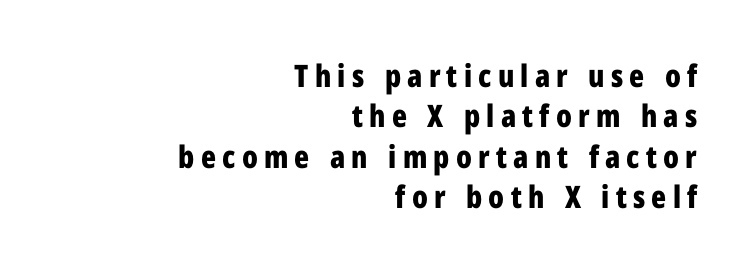
The image shows 31 px bold, condensed sans-serif type, upright; set right-aligned, normal line spacing (1.3x), unusually wide letter spacing (+0.2 em), not underlined; low stroke contrast and a medium x-height.
